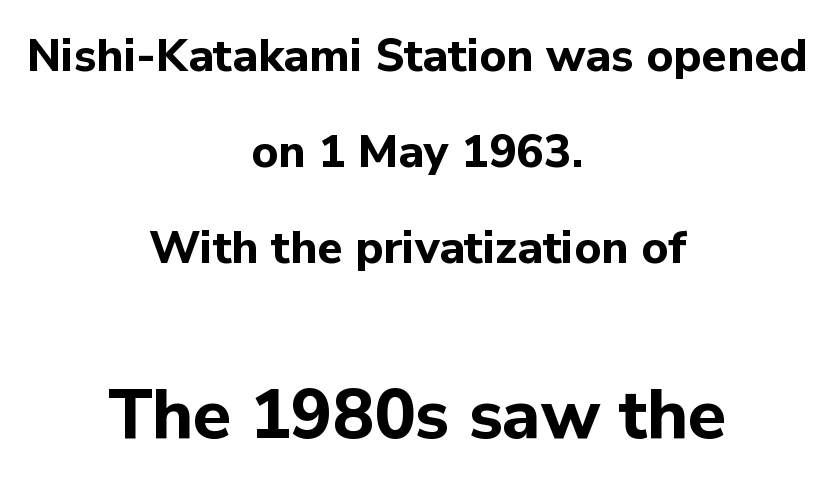
This rendering features lettering with no underline. Vertical strokes here are truly vertical. The letters are bold, with thick, heavy strokes. Looks like regular typesetting: each glyph gets only the width it needs. The rendering positions every line midway between the sides.
